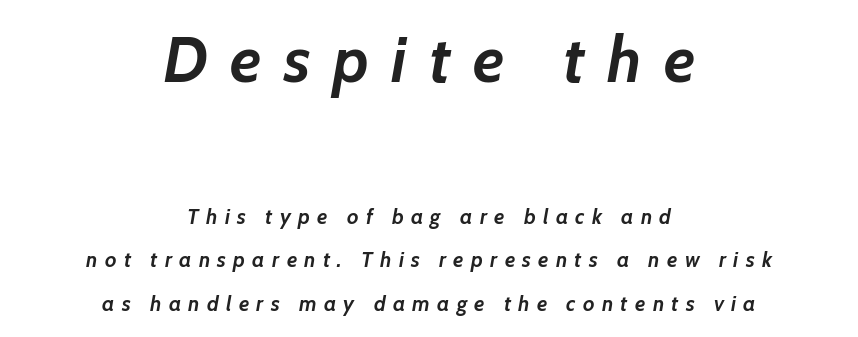
Q: Is the text bold? A: Yes.
Q: Is the text italic (slanted)? A: Yes, it leans right by about 7 degrees.
Q: Is the text underlined? A: No.
Q: How is the paragraph aligned? A: Centered.
Q: Is the spacing between letters normal or unusually wide? A: Unusually wide.
Q: Is the spacing between lines tight, normal or loose? A: Loose.
Q: Which block of text is set in a larger size, the first (top) or the second (bottom)? A: The first (top) one.
Q: Width (condensed, normal, or wide)? A: Normal.
Q: Stroke contrast? A: Low.
Q: x-height? A: Medium.
Q: Monospaced? A: No.
